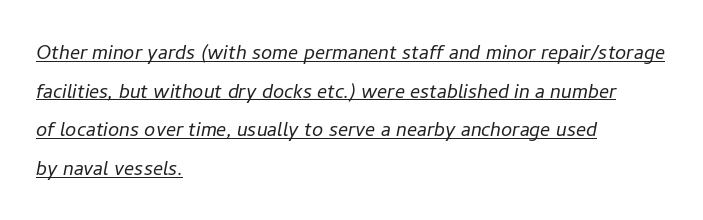
Q: Is the text bold? A: No.
Q: Is the text italic (slanted)? A: Yes, it leans right by about 11 degrees.
Q: Is the text underlined? A: Yes.
Q: How is the paragraph aligned? A: Left-aligned.
Q: Is the spacing between letters normal or unusually wide? A: Normal.
Q: Is the spacing between lines tight, normal or loose? A: Normal.
